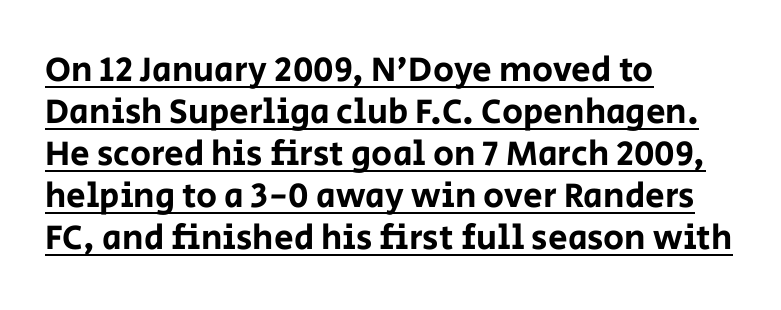
The face used here is proportionally spaced, like ordinary book or web type. No extra tracking has been applied to these lines. Do the letters lean? They stand straight. Alignment: flush left.
